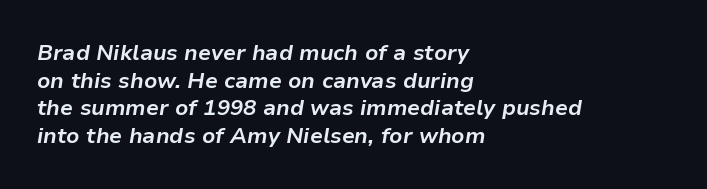
Does the copy run flush right? No — it runs flush left. The horizontal fit of the characters is conventional and even. Summary of weight: heavy, a full bold. The leading is moderate, giving the passage an even texture. Observe the lean: these are italic letterforms.
